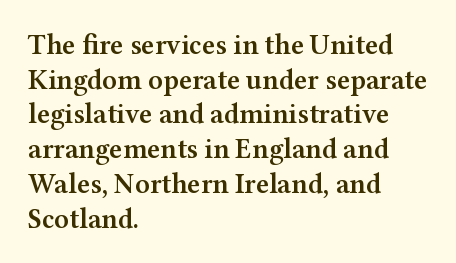
Descenders hang freely into open space. A serif font was chosen for this passage. The rag falls on the right side of this text block. As a designer I'd log this as weight 600, semibold.
